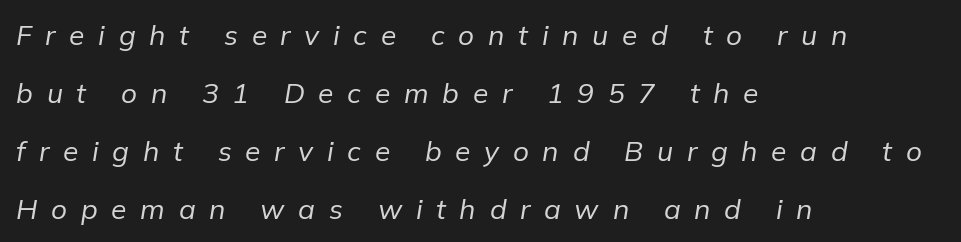
{"italic": "yes", "lean": "right", "slant_degrees": 9, "bold": "no", "weight": "regular", "width": "normal", "stroke_contrast": "low", "x_height": "medium", "monospaced": "no", "underline": "no", "align": "left", "line_spacing": "loose", "line_spacing_ratio": 2.07, "letter_spacing": "wide", "letter_spacing_em": 0.49, "glyph_px": 28}
